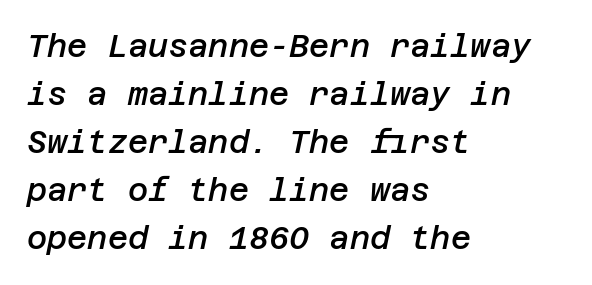
The letters are slanted; this is an italic face. Students, note that the glyphs here touch the page at normal intervals. Is the type bold? Partly — it's a semibold, heavier than regular but not fully bold. All the whitespace from short lines collects on the right. The rendering uses a moderate line-height, typical for paragraphs. Unmarked baselines from the first word to the last.
